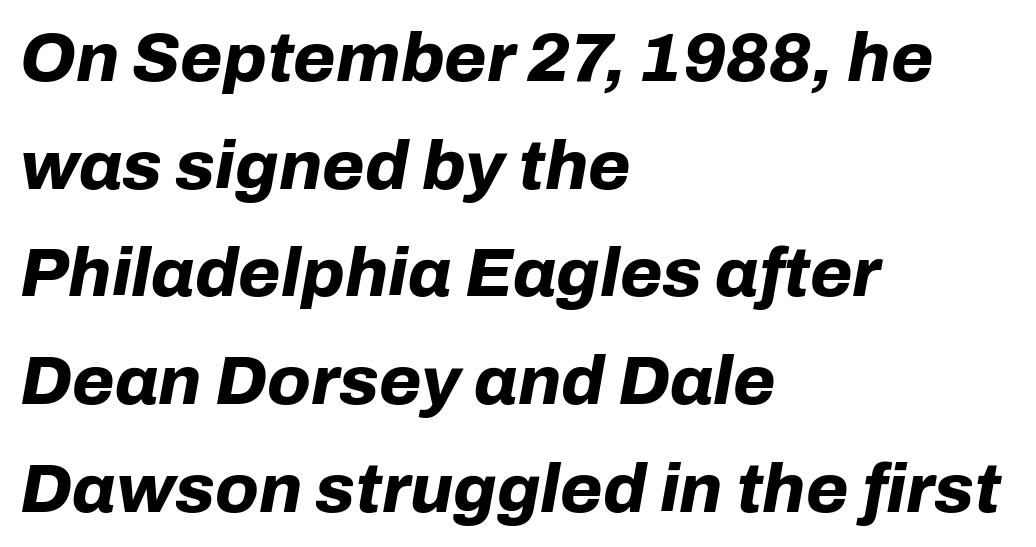
Q: Is the text bold? A: Yes.
Q: Is the text italic (slanted)? A: Yes, it leans right by about 10 degrees.
Q: Is the text underlined? A: No.
Q: How is the paragraph aligned? A: Left-aligned.
Q: Is the spacing between letters normal or unusually wide? A: Normal.
Q: Is the spacing between lines tight, normal or loose? A: Normal.
Q: Width (condensed, normal, or wide)? A: Normal.
Q: Stroke contrast? A: Low.
Q: x-height? A: Medium.
Q: Monospaced? A: No.
